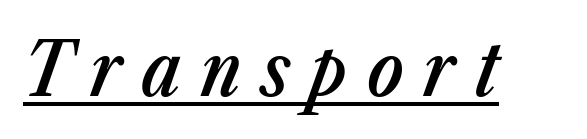
Q: Is the text bold? A: Semi-bold.
Q: Is the text italic (slanted)? A: Yes, it leans right by about 23 degrees.
Q: Is the text underlined? A: Yes.
Q: Is the spacing between letters normal or unusually wide? A: Unusually wide.
Q: Width (condensed, normal, or wide)? A: Condensed.
Q: Stroke contrast? A: Low.
Q: x-height? A: Medium.
Q: Monospaced? A: No.
